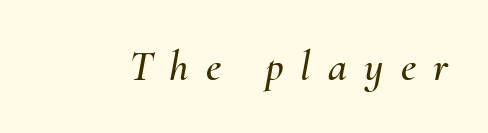
Q: Is the text italic (slanted)? A: Yes, it leans right by about 10 degrees.
Q: Is the text underlined? A: No.
Q: Is the spacing between letters normal or unusually wide? A: Unusually wide.
Q: Width (condensed, normal, or wide)? A: Normal.
Q: Stroke contrast? A: Medium.
Q: x-height? A: Small.
Q: Monospaced? A: No.
